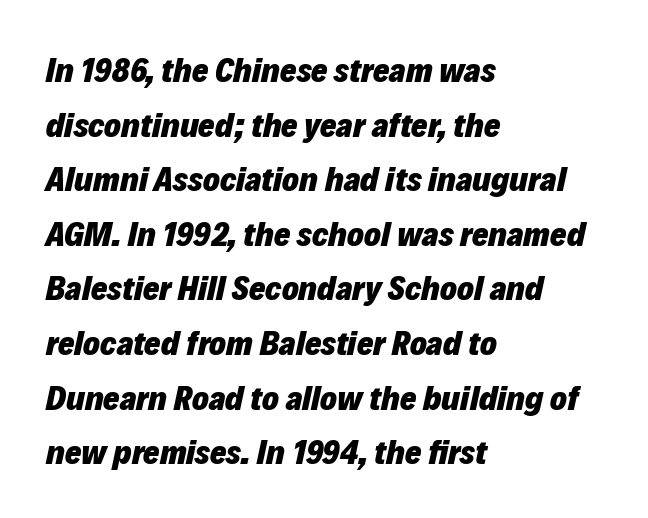
{"italic": "yes", "lean": "right", "slant_degrees": 12, "bold": "yes", "weight": "heavy", "width": "normal", "stroke_contrast": "low", "x_height": "medium", "monospaced": "no", "underline": "no", "align": "left", "line_spacing": "normal", "line_spacing_ratio": 1.56, "letter_spacing": "normal", "letter_spacing_em": 0.0, "glyph_px": 35}
